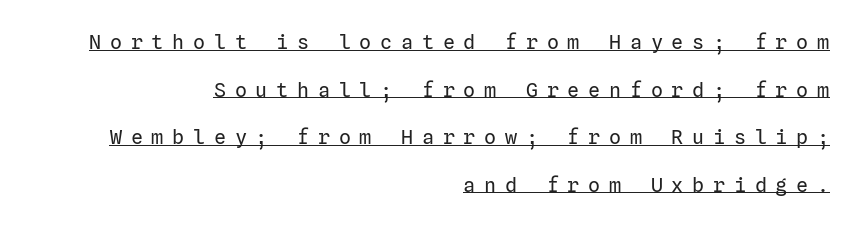
{"italic": "no", "bold": "no", "underline": "yes", "align": "right", "line_spacing": "loose", "line_spacing_ratio": 2.38, "letter_spacing": "wide", "letter_spacing_em": 0.44, "glyph_px": 20}
